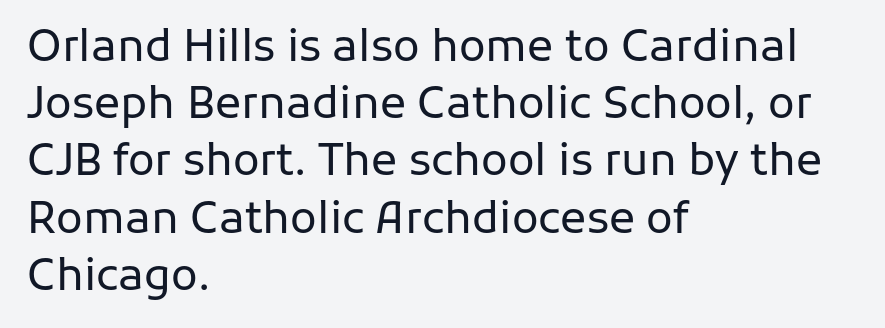
Q: Is the text bold? A: No.
Q: Is the text italic (slanted)? A: No, it is upright.
Q: Is the typeface a serif or a sans-serif typeface? A: Sans-serif.
Q: Is the text underlined? A: No.
Q: How is the paragraph aligned? A: Left-aligned.
Q: Is the spacing between letters normal or unusually wide? A: Normal.
Q: Is the spacing between lines tight, normal or loose? A: Normal.
Q: Width (condensed, normal, or wide)? A: Normal.
Q: Stroke contrast? A: Low.
Q: x-height? A: Medium.
Q: Monospaced? A: No.
